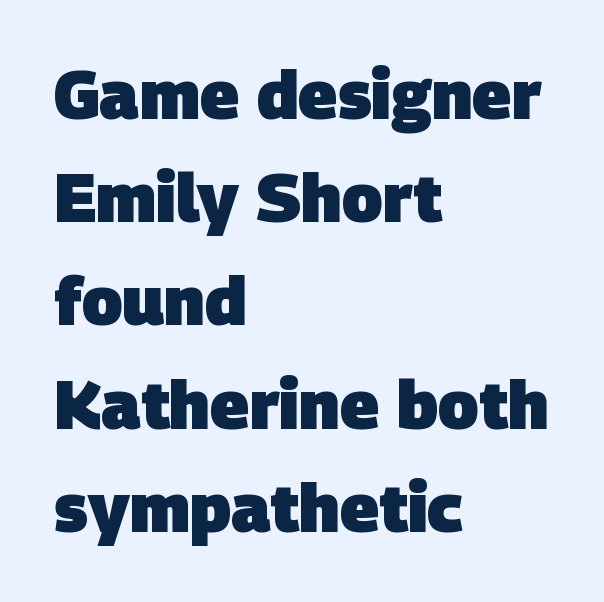
The image shows 67 px heavy sans-serif type; set left-aligned, normal line spacing (1.54x), normal letter spacing, not underlined; low stroke contrast and a large x-height.
